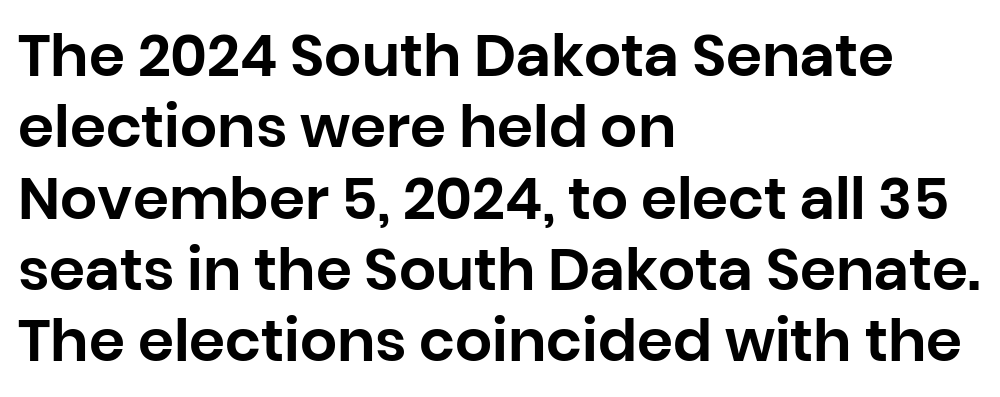
Q: Is the text italic (slanted)? A: No, it is upright.
Q: Is the typeface a serif or a sans-serif typeface? A: Sans-serif.
Q: Is the text underlined? A: No.
Q: How is the paragraph aligned? A: Left-aligned.
Q: Is the spacing between letters normal or unusually wide? A: Normal.
Q: Width (condensed, normal, or wide)? A: Normal.
Q: Stroke contrast? A: Low.
Q: x-height? A: Large.
Q: Monospaced? A: No.
